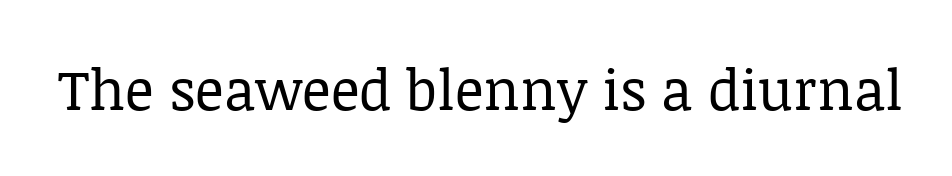
{"serif": "yes", "italic": "no", "bold": "no", "weight": "regular", "width": "normal", "stroke_contrast": "low", "x_height": "large", "monospaced": "no", "underline": "no", "letter_spacing": "normal", "letter_spacing_em": 0.0, "glyph_px": 56}
